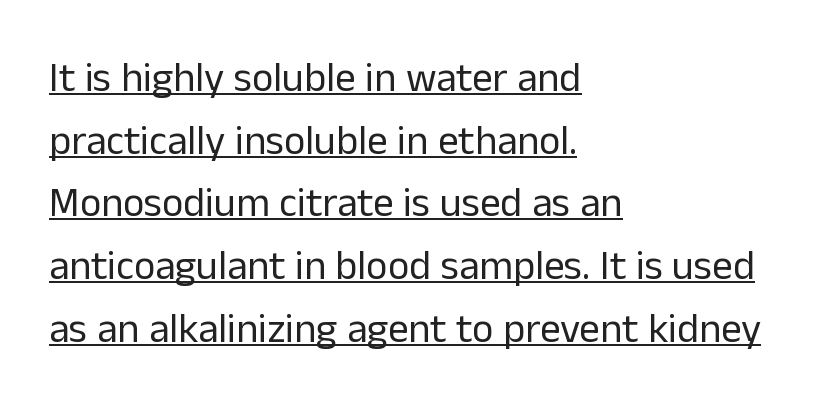
The image shows 41 px regular-weight sans-serif type, upright; set left-aligned, normal line spacing (1.53x), normal letter spacing, underlined; low stroke contrast and a medium x-height.
